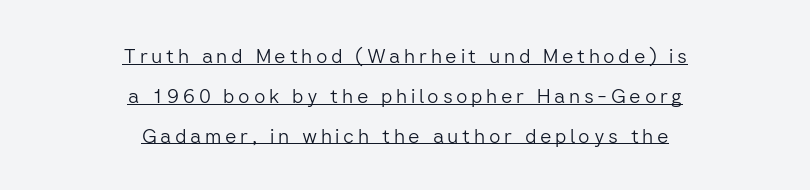
The image shows 20 px text type, upright; set centered, loose line spacing (1.99x), underlined.
